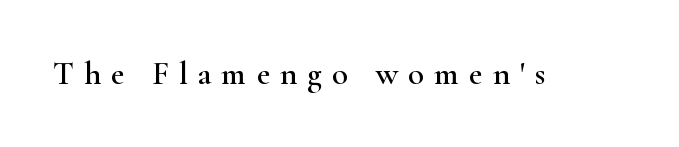
Beneath every word, the page is bare. Varying glyph widths throughout — classic text-font behaviour. The face used here is seriffed, in the tradition of book romans. You can tell it's not italic because the verticals are truly vertical. The gaps between neighbouring characters are conspicuously large.
